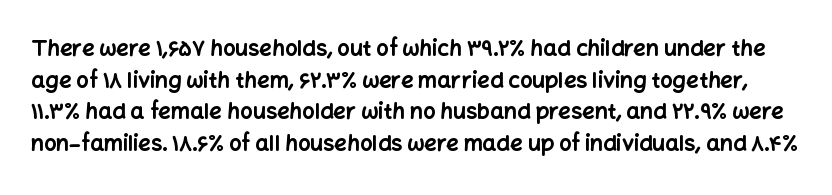
{"italic": "no", "bold": "yes", "underline": "no", "line_spacing": "normal", "line_spacing_ratio": 1.44, "letter_spacing": "normal", "letter_spacing_em": 0.0, "glyph_px": 22}
